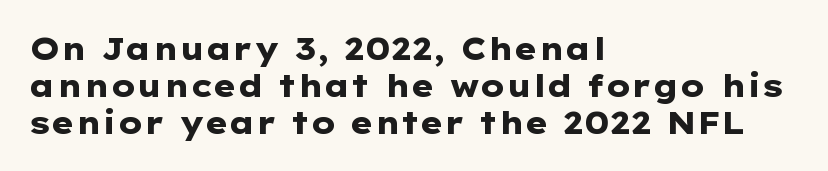
Q: Is the text bold? A: Yes.
Q: Is the text italic (slanted)? A: No, it is upright.
Q: Is the typeface a serif or a sans-serif typeface? A: Sans-serif.
Q: Is the text underlined? A: No.
Q: How is the paragraph aligned? A: Left-aligned.
Q: Is the spacing between letters normal or unusually wide? A: Normal.
Q: Width (condensed, normal, or wide)? A: Wide.
Q: Stroke contrast? A: Low.
Q: x-height? A: Medium.
Q: Monospaced? A: No.
